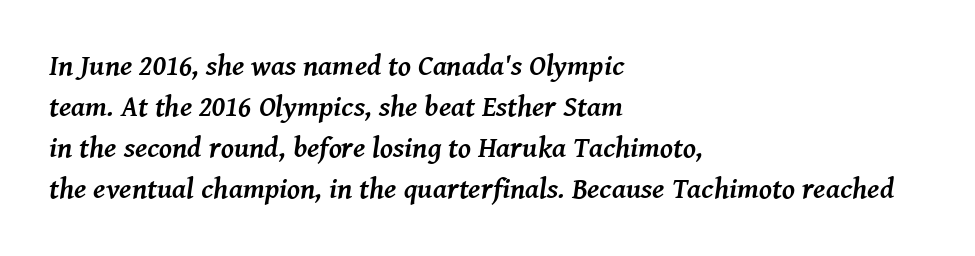
{"serif": "yes", "italic": "yes", "lean": "right", "slant_degrees": 8, "bold": "yes", "weight": "semibold", "width": "normal", "stroke_contrast": "medium", "x_height": "medium", "monospaced": "no", "underline": "no", "align": "left", "line_spacing": "normal", "line_spacing_ratio": 1.41, "letter_spacing": "normal", "letter_spacing_em": 0.0, "glyph_px": 29}
